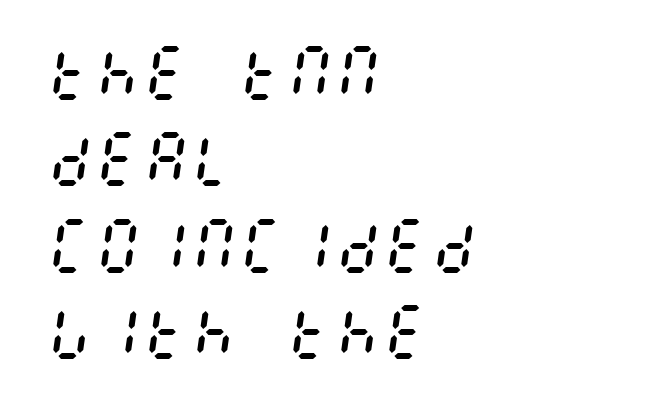
Look at the tracking — it's just the regular setting, nothing added. Does the leading feel generous? No, just average. Glance below the letters and you will spot only blank space. Italic: yes, the glyphs are oblique. Caption: multi-line text, flush left, ragged right.
